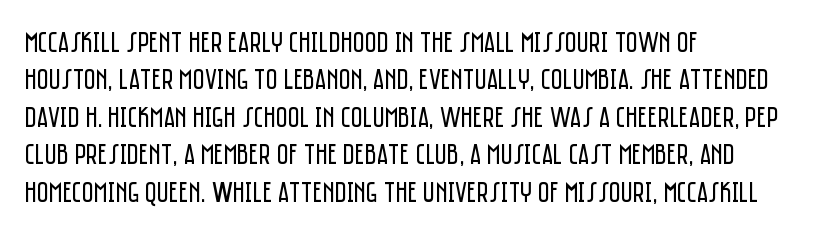
The rendering uses natural spacing where letterforms have individual widths. This is the regular roman posture of the typeface. Is this a heavy cut? Hardly; it is regular or lighter. Check under the words: just untouched page.
